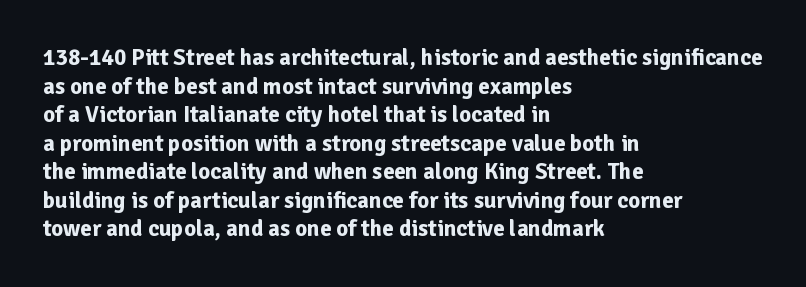
{"italic": "no", "bold": "yes", "underline": "no", "align": "left", "line_spacing_ratio": 1.24, "letter_spacing": "normal", "letter_spacing_em": 0.0, "glyph_px": 23}
